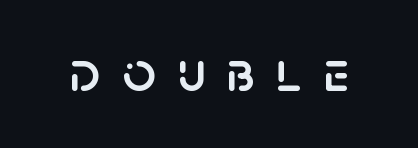
The image shows 58 px sans-serif type, upright; set unusually wide letter spacing (+0.37 em), not underlined; low stroke contrast and a large x-height.
